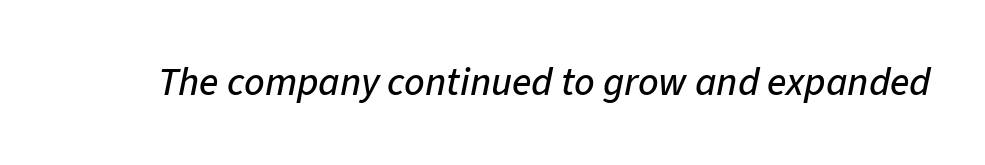
Q: Is the text italic (slanted)? A: Yes, it leans right by about 11 degrees.
Q: Is the text underlined? A: No.
Q: Is the spacing between letters normal or unusually wide? A: Normal.
Q: Width (condensed, normal, or wide)? A: Normal.
Q: Stroke contrast? A: Low.
Q: x-height? A: Medium.
Q: Monospaced? A: No.
